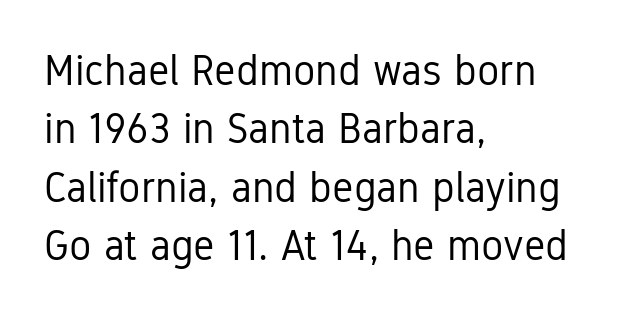
Notice how the stems are strictly vertical — no italics here. A typesetter would call this proportional, since set widths differ per character. Visually the block forms a straight wall on the left and a jagged coastline on the right. The letters look calm and open, with moderate or lighter stems.
